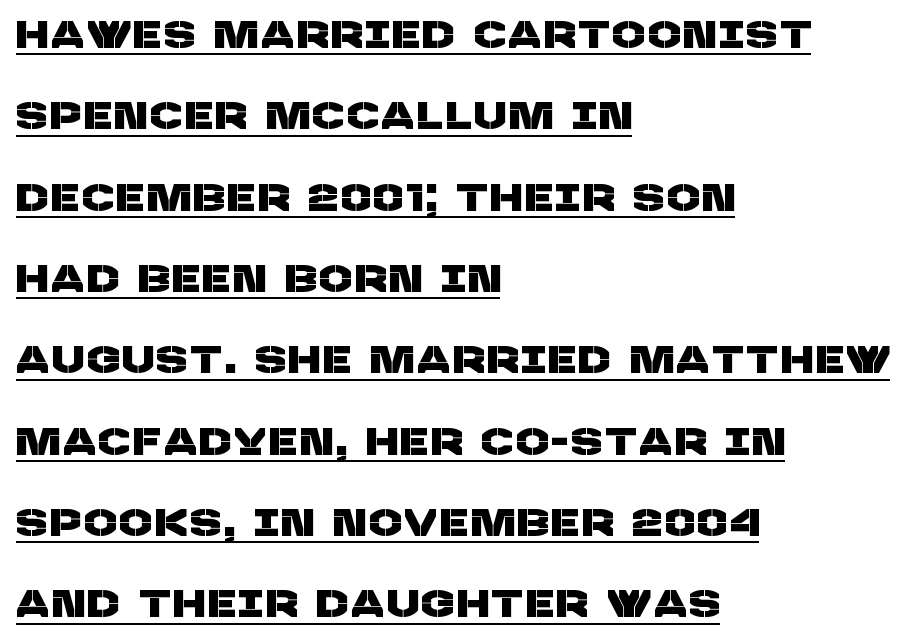
{"serif": "no", "width": "normal", "stroke_contrast": "low", "x_height": "large", "monospaced": "no", "underline": "yes", "align": "left", "line_spacing": "loose", "line_spacing_ratio": 2.14, "glyph_px": 38}
